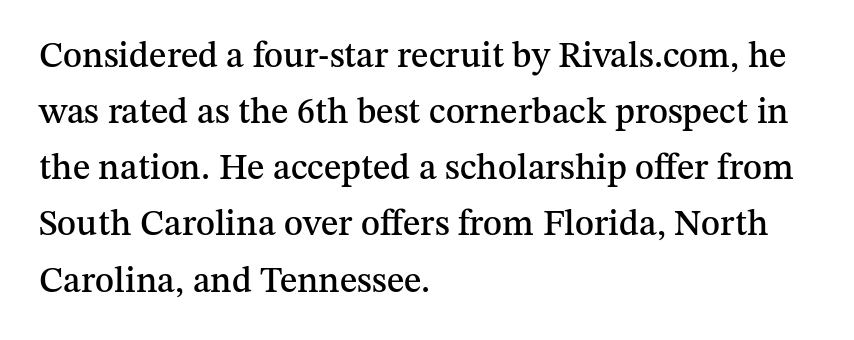
{"serif": "yes", "italic": "no", "width": "normal", "stroke_contrast": "medium", "x_height": "medium", "monospaced": "no", "underline": "no", "align": "left", "line_spacing": "normal", "line_spacing_ratio": 1.56, "letter_spacing": "normal", "letter_spacing_em": 0.0, "glyph_px": 36}
